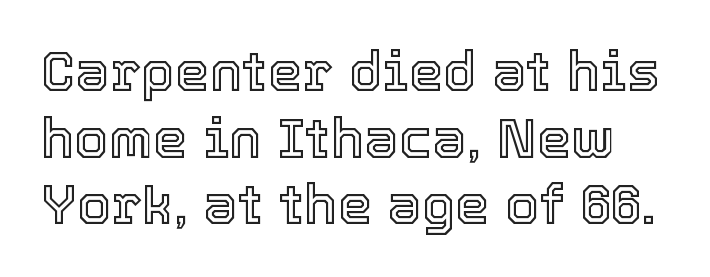
The image shows 55 px text type, upright; set line spacing 1.21x, normal letter spacing, not underlined; a medium x-height.
